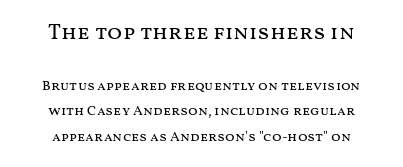
{"italic": "no", "bold": "no", "underline": "no", "align": "center", "line_spacing_ratio": 1.83, "letter_spacing": "normal", "letter_spacing_em": 0.0, "larger_block": "first", "size_ratio": 1.57, "glyph_px": 22}
